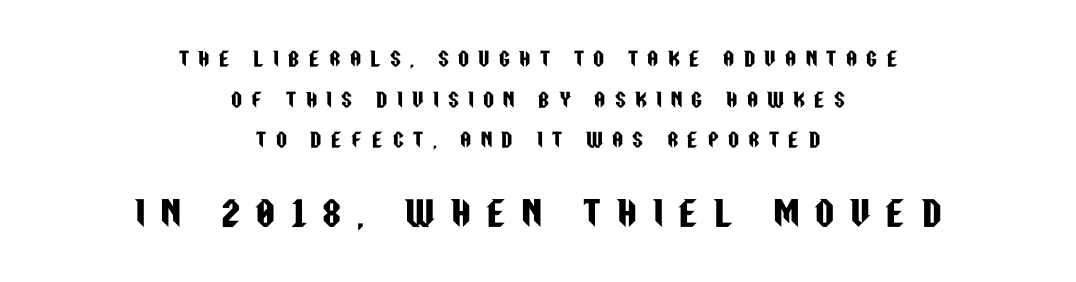
The image shows 33 px condensed sans-serif type, upright; set centered, loose line spacing (2.14x), unusually wide letter spacing (+0.5 em), not underlined; the second (bottom) block is 1.74x larger; low stroke contrast and a large x-height.
